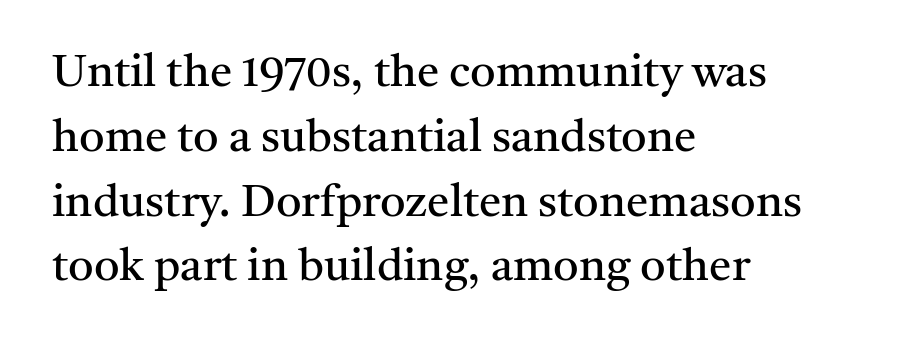
{"serif": "yes", "italic": "no", "bold": "no", "weight": "regular", "width": "normal", "stroke_contrast": "medium", "x_height": "medium", "monospaced": "no", "underline": "no", "align": "left", "line_spacing": "normal", "line_spacing_ratio": 1.44, "letter_spacing": "normal", "letter_spacing_em": 0.0, "glyph_px": 45}
